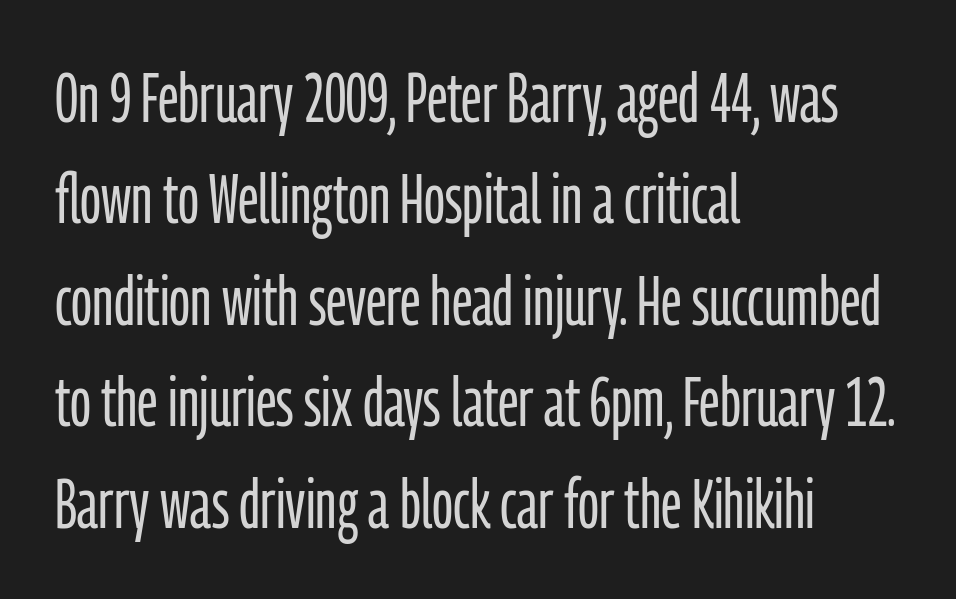
Q: Is the text bold? A: No.
Q: Is the text italic (slanted)? A: No, it is upright.
Q: Is the typeface a serif or a sans-serif typeface? A: Sans-serif.
Q: Is the text underlined? A: No.
Q: How is the paragraph aligned? A: Left-aligned.
Q: Is the spacing between letters normal or unusually wide? A: Normal.
Q: Is the spacing between lines tight, normal or loose? A: Normal.
Q: Width (condensed, normal, or wide)? A: Condensed.
Q: Stroke contrast? A: Low.
Q: x-height? A: Medium.
Q: Monospaced? A: No.
